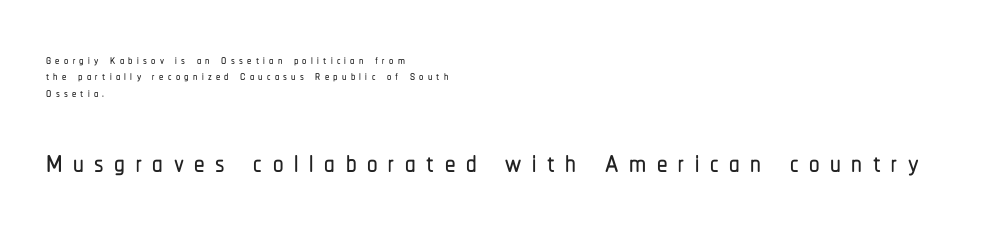
The image shows 42 px condensed sans-serif type, upright; set left-aligned, tight line spacing (0.96x), unusually wide letter spacing (+0.25 em), not underlined; the second (bottom) block is 2.47x larger; low stroke contrast and a medium x-height.
